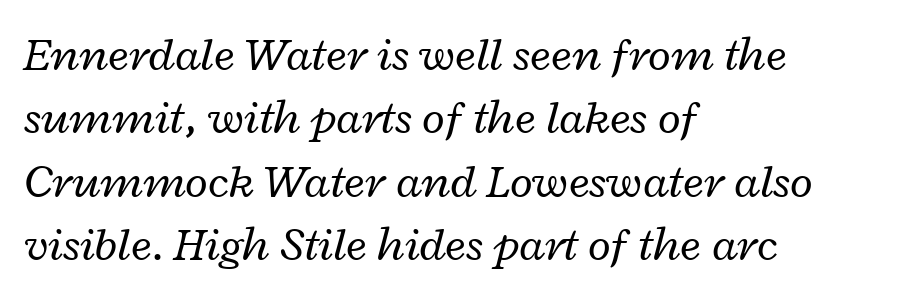
{"italic": "yes", "lean": "right", "slant_degrees": 12, "bold": "no", "weight": "regular", "width": "wide", "stroke_contrast": "low", "x_height": "medium", "monospaced": "no", "underline": "no", "align": "left", "line_spacing": "normal", "line_spacing_ratio": 1.35, "letter_spacing": "normal", "letter_spacing_em": 0.0, "glyph_px": 47}
